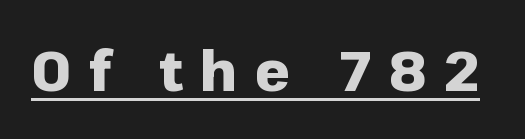
Nope, no serifs anywhere on these letters. The face used here is proportionally spaced, like ordinary book or web type. Does the weight exceed regular? Yes, all the way to bold. Does a line run under the words? Yes, clearly. Someone cranked the tracking dial way up on this one. The lettering holds an erect, upright posture throughout.
